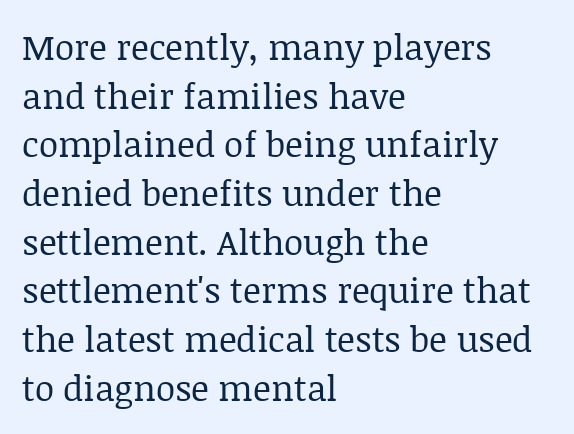
Q: Is the text bold? A: No.
Q: Is the text italic (slanted)? A: No, it is upright.
Q: Is the typeface a serif or a sans-serif typeface? A: Serif.
Q: Is the text underlined? A: No.
Q: How is the paragraph aligned? A: Left-aligned.
Q: Is the spacing between letters normal or unusually wide? A: Normal.
Q: Is the spacing between lines tight, normal or loose? A: Normal.
Q: Width (condensed, normal, or wide)? A: Normal.
Q: Stroke contrast? A: Low.
Q: x-height? A: Large.
Q: Monospaced? A: No.
